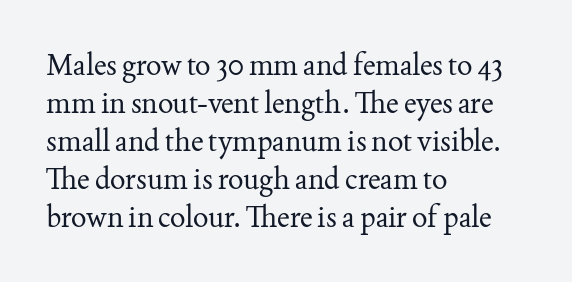
The rendering uses natural spacing where letterforms have individual widths. The rendering anchors every line to the left-hand side. Unlike a clean sans, this face finishes its strokes with serifs. A bare baseline throughout the passage. Characters follow at the spacing the type designer built in. Reading down the column, the eye jumps a familiar distance to each next line.
